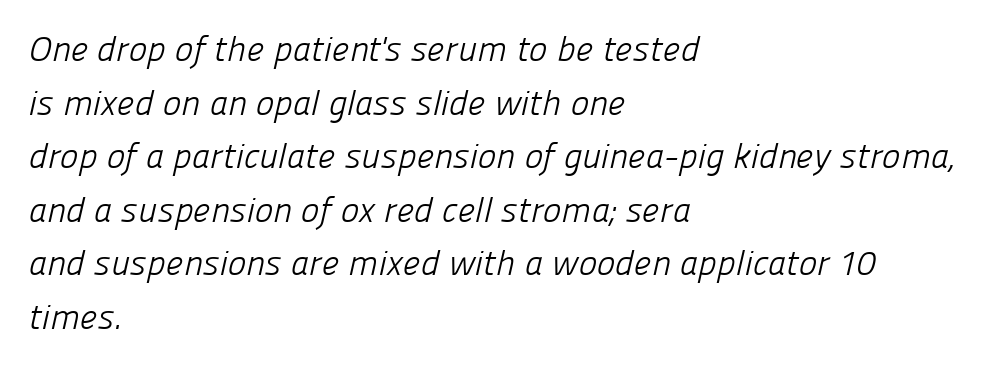
Q: Is the text bold? A: No.
Q: Is the typeface a serif or a sans-serif typeface? A: Sans-serif.
Q: Is the text underlined? A: No.
Q: How is the paragraph aligned? A: Left-aligned.
Q: Is the spacing between letters normal or unusually wide? A: Normal.
Q: Is the spacing between lines tight, normal or loose? A: Normal.
Q: Width (condensed, normal, or wide)? A: Normal.
Q: Stroke contrast? A: Low.
Q: x-height? A: Medium.
Q: Monospaced? A: No.
